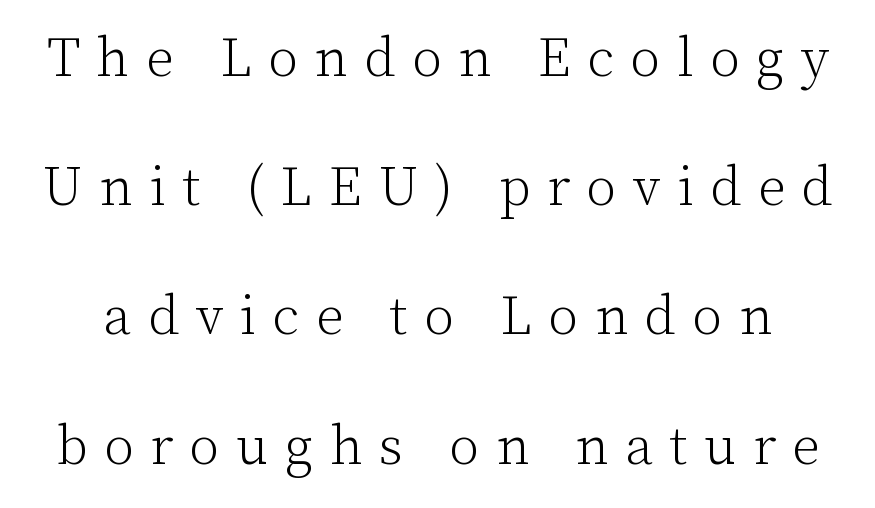
{"serif": "yes", "italic": "no", "bold": "no", "weight": "light", "width": "normal", "stroke_contrast": "low", "x_height": "medium", "monospaced": "no", "underline": "no", "line_spacing": "loose", "line_spacing_ratio": 2.35, "letter_spacing": "wide", "letter_spacing_em": 0.3, "glyph_px": 55}
